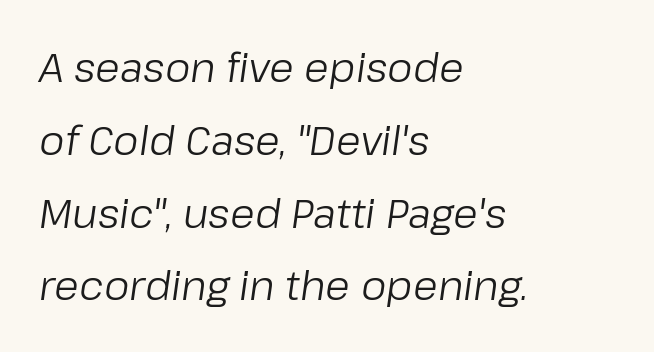
Stroke mass is kept to a normal reading level or below. Each word holds together tightly as a unit, with standard inter-letter gaps. Note the varied advance widths — an 'i' is clearly narrower than an 'm'. Is the block centered? No — it sits flush against the left margin. The rendering applies a slant to the glyphs. Underline: absent.
